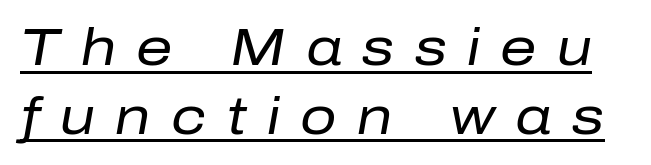
{"italic": "yes", "lean": "right", "slant_degrees": 10, "bold": "no", "weight": "regular", "width": "normal", "stroke_contrast": "low", "x_height": "medium", "monospaced": "no", "underline": "yes", "line_spacing": "normal", "line_spacing_ratio": 1.35, "letter_spacing": "wide", "letter_spacing_em": 0.4, "glyph_px": 51}
